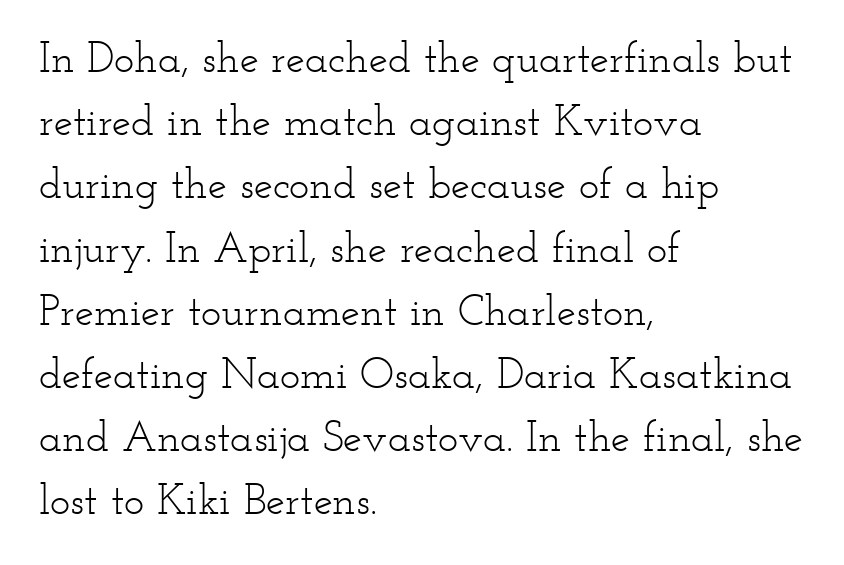
{"serif": "yes", "italic": "no", "bold": "no", "weight": "light", "width": "wide", "stroke_contrast": "low", "x_height": "small", "monospaced": "no", "underline": "no", "align": "left", "line_spacing": "normal", "line_spacing_ratio": 1.47, "letter_spacing": "normal", "letter_spacing_em": 0.0, "glyph_px": 43}
